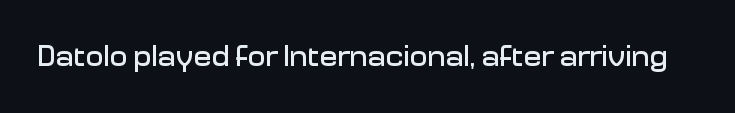
Q: Is the text italic (slanted)? A: No, it is upright.
Q: Is the typeface a serif or a sans-serif typeface? A: Sans-serif.
Q: Is the text underlined? A: No.
Q: Is the spacing between letters normal or unusually wide? A: Normal.
Q: Width (condensed, normal, or wide)? A: Normal.
Q: Stroke contrast? A: Low.
Q: x-height? A: Medium.
Q: Monospaced? A: No.
